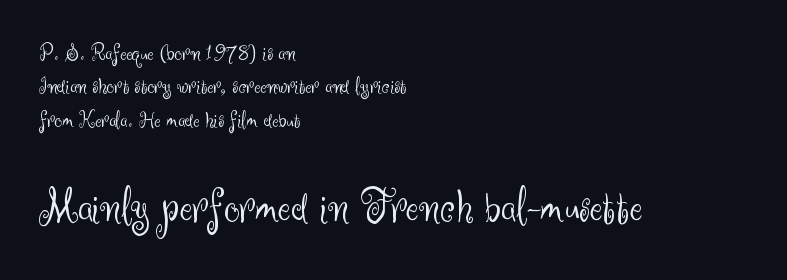
A classic flush-left, rag-right setting is used for this passage. Unlike italic type, these characters show no tilt at all. This rendering employs a face without finishing strokes, i.e., a sans-serif. The weight would be labelled regular, book, light, or lighter still.
